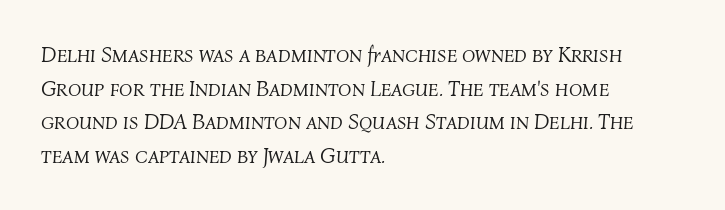
Q: Is the text bold? A: No.
Q: Is the text italic (slanted)? A: Yes, it leans right by about 4 degrees.
Q: Is the text underlined? A: No.
Q: How is the paragraph aligned? A: Left-aligned.
Q: Is the spacing between letters normal or unusually wide? A: Normal.
Q: Is the spacing between lines tight, normal or loose? A: Normal.
